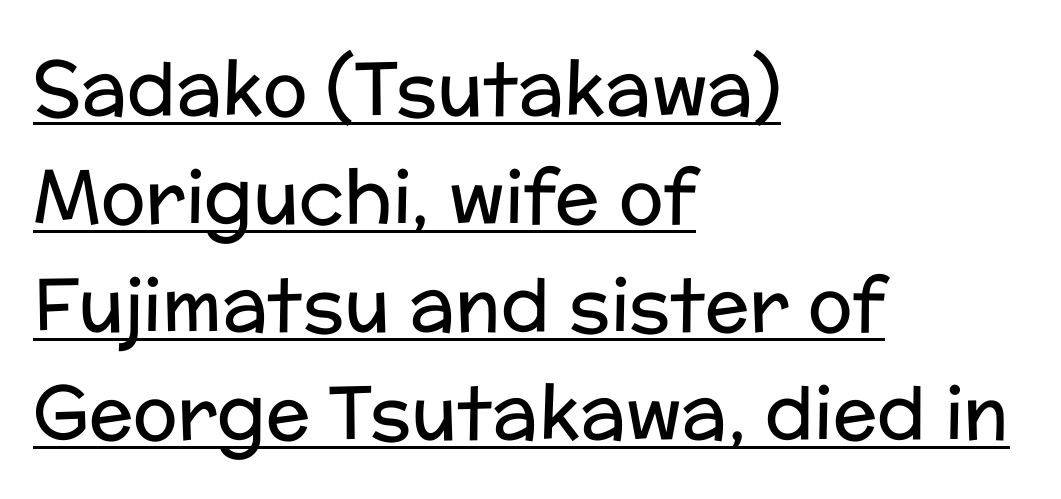
Q: Is the text bold? A: No.
Q: Is the text italic (slanted)? A: No, it is upright.
Q: Is the typeface a serif or a sans-serif typeface? A: Sans-serif.
Q: Is the text underlined? A: Yes.
Q: How is the paragraph aligned? A: Left-aligned.
Q: Is the spacing between letters normal or unusually wide? A: Normal.
Q: Is the spacing between lines tight, normal or loose? A: Normal.
Q: Width (condensed, normal, or wide)? A: Normal.
Q: Stroke contrast? A: Low.
Q: x-height? A: Medium.
Q: Monospaced? A: No.
